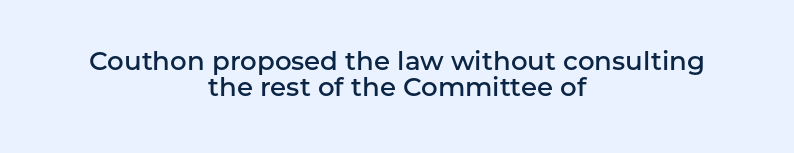
{"italic": "no", "bold": "semi", "underline": "no", "align": "center", "line_spacing": "tight", "line_spacing_ratio": 1.01, "letter_spacing": "normal", "letter_spacing_em": 0.0, "glyph_px": 26}
